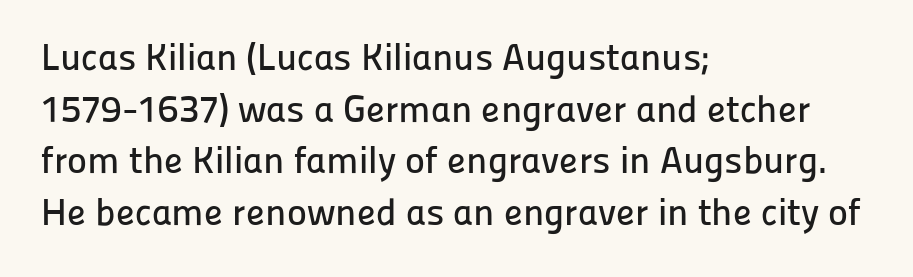
The image shows 38 px sans-serif type, upright; set left-aligned, normal line spacing (1.36x), normal letter spacing, not underlined; low stroke contrast and a medium x-height.
